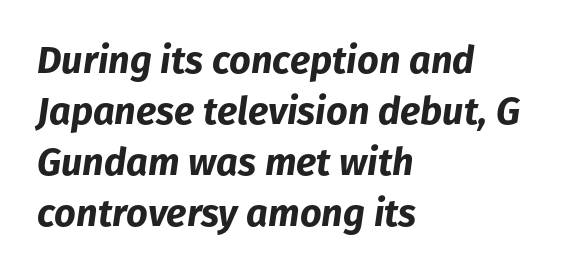
{"italic": "yes", "lean": "right", "slant_degrees": 8, "bold": "yes", "weight": "bold", "width": "normal", "stroke_contrast": "low", "x_height": "medium", "monospaced": "no", "underline": "no", "align": "left", "line_spacing": "normal", "line_spacing_ratio": 1.34, "letter_spacing": "normal", "letter_spacing_em": 0.0, "glyph_px": 38}
